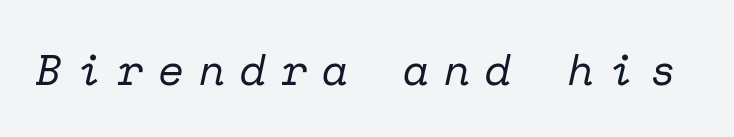
{"serif": "yes", "italic": "yes", "lean": "right", "slant_degrees": 12, "bold": "no", "weight": "regular", "width": "normal", "stroke_contrast": "low", "x_height": "medium", "monospaced": "yes", "underline": "no", "letter_spacing": "wide", "letter_spacing_em": 0.34, "glyph_px": 43}
